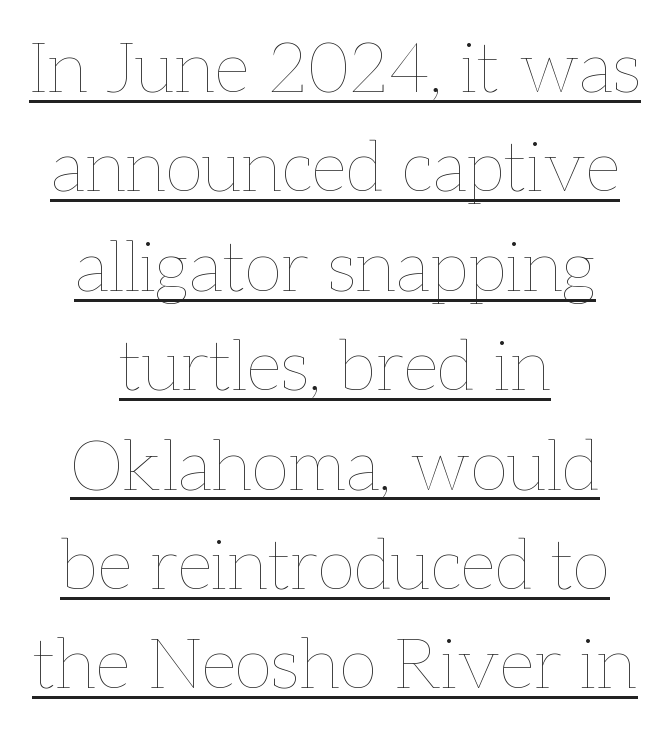
Do the characters align in a grid? No, the font is proportional. No chunkiness to these letters — they're not bold. The face used here is rendered with its standard letterfit. A typesetter would mark this as roman, not italic. The rendered words wear a rule along their underside. Neither beginnings nor endings align; midpoints do.
